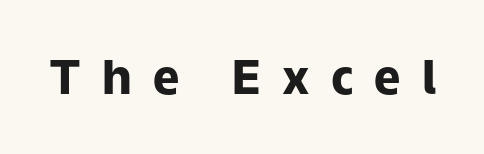
Character widths vary here, with narrow letters taking less room than wide ones. Each glyph is drawn with heavy, bold strokes. Designer's note — italics off, roman on. These lines are composed in type without serifs. The zone under the glyphs is completely vacant. The line texture is sparse and dotted thanks to wide tracking.
